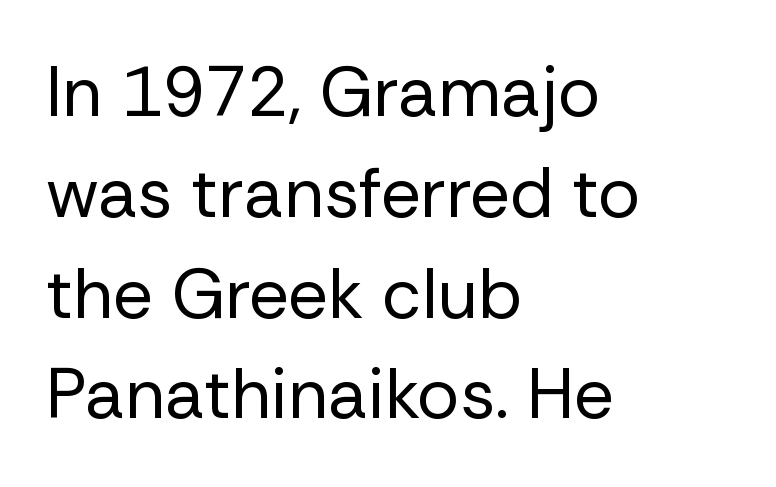
Stroke mass is kept to a normal reading level or below. Underlining? Definitely not there. Nothing unusual about the tracking: characters are spaced as the font intends. Unlike italic type, these characters show no tilt at all. One glance says typical: line gaps are just what's usual. If you drew a ruler down the left edge, every line would touch it.
